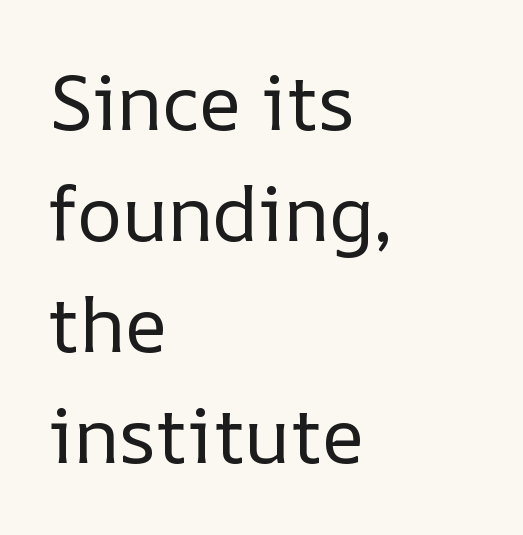
The image shows 77 px regular-weight type, upright; set left-aligned, normal line spacing (1.44x), normal letter spacing, not underlined; low stroke contrast and a medium x-height.
